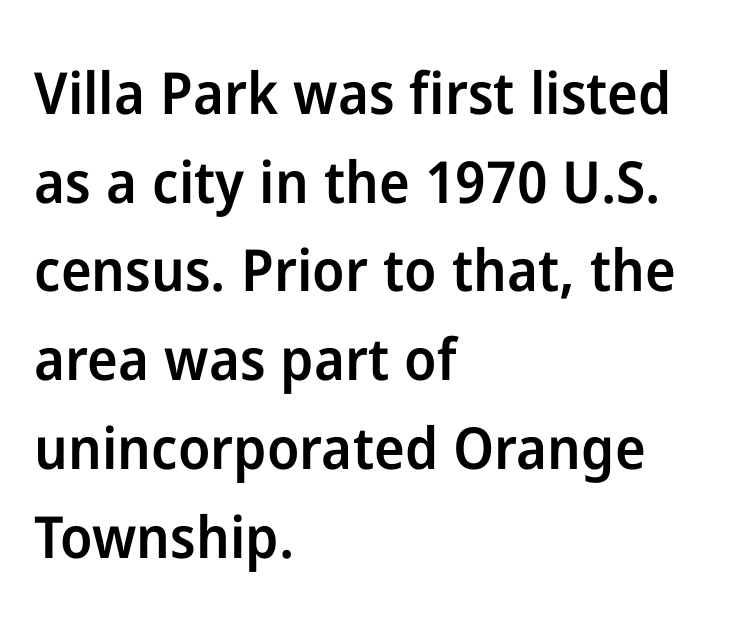
{"serif": "no", "italic": "no", "bold": "semi", "weight": "semibold", "width": "normal", "stroke_contrast": "low", "x_height": "medium", "monospaced": "no", "underline": "no", "align": "left", "line_spacing": "normal", "line_spacing_ratio": 1.53, "letter_spacing": "normal", "letter_spacing_em": 0.0, "glyph_px": 58}
